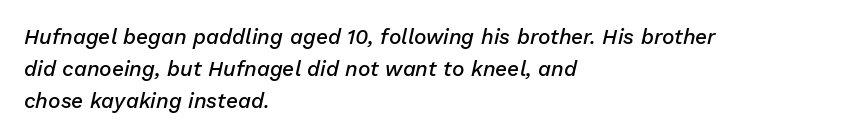
{"italic": "yes", "lean": "right", "slant_degrees": 13, "bold": "semi", "underline": "no", "align": "left", "line_spacing": "normal", "line_spacing_ratio": 1.52, "letter_spacing": "normal", "letter_spacing_em": 0.0, "glyph_px": 21}
